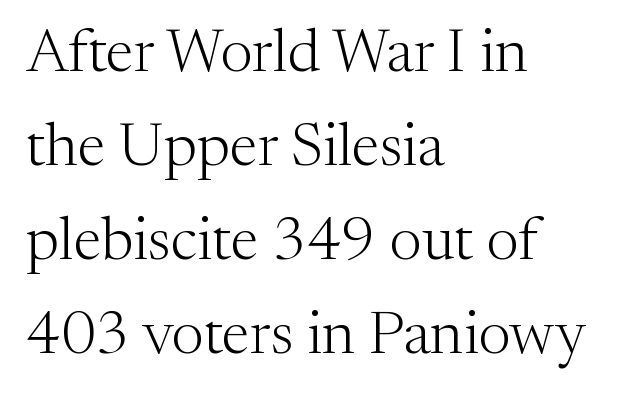
Typeset ragged right — the left edge is the straight one. Does the type have serifs? Yes, each stem ends in a small foot. Beneath every word, the page is bare. Do the characters align in a grid? No, the font is proportional. Bold? No — there's no thickening of the strokes. The lines sit at an ordinary, default distance from one another.
